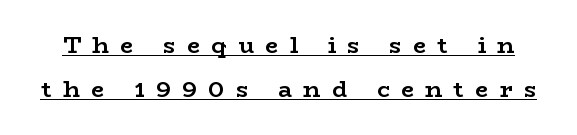
{"italic": "no", "bold": "yes", "underline": "yes", "line_spacing": "loose", "line_spacing_ratio": 1.92, "letter_spacing": "wide", "letter_spacing_em": 0.5, "glyph_px": 23}
